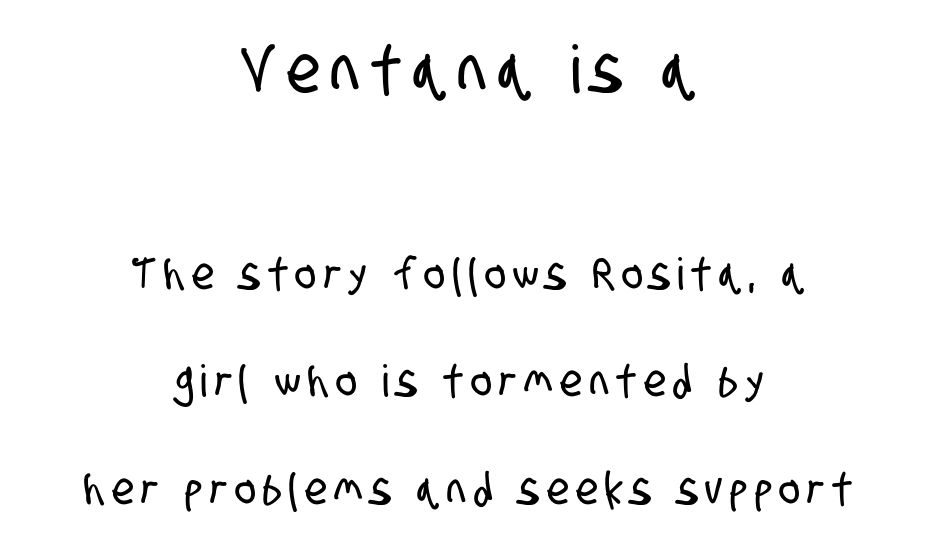
Q: Is the typeface a serif or a sans-serif typeface? A: Sans-serif.
Q: Is the text underlined? A: No.
Q: How is the paragraph aligned? A: Centered.
Q: Is the spacing between lines tight, normal or loose? A: Loose.
Q: Which block of text is set in a larger size, the first (top) or the second (bottom)? A: The first (top) one.
Q: Width (condensed, normal, or wide)? A: Condensed.
Q: Stroke contrast? A: Low.
Q: x-height? A: Large.
Q: Monospaced? A: No.
